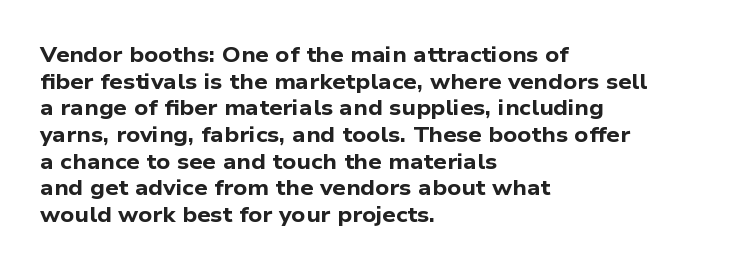
The image shows 21 px bold type; set left-aligned, normal line spacing (1.27x), normal letter spacing, not underlined.
